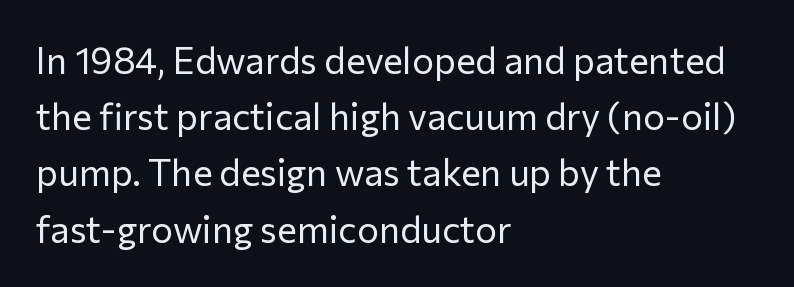
Casual observation: everything's shoved over to the left. A clean baseline with only descenders dipping below it. These lines are rendered in a variable-pitch font. The type is set solid horizontally, with unmodified tracking.
